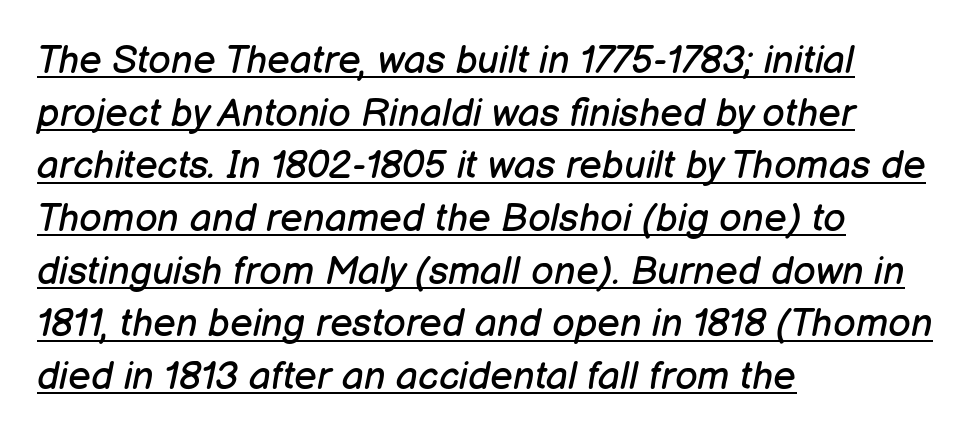
{"italic": "yes", "lean": "right", "slant_degrees": 12, "bold": "no", "weight": "regular", "width": "normal", "stroke_contrast": "low", "x_height": "medium", "monospaced": "no", "underline": "yes", "align": "left", "line_spacing": "normal", "line_spacing_ratio": 1.35, "letter_spacing": "normal", "letter_spacing_em": 0.0, "glyph_px": 39}
